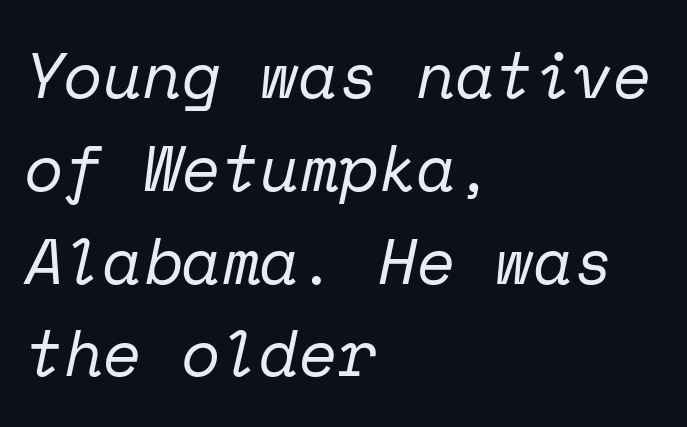
Q: Is the text bold? A: No.
Q: Is the text italic (slanted)? A: Yes, it leans right by about 12 degrees.
Q: Is the typeface a serif or a sans-serif typeface? A: Serif.
Q: Is the text underlined? A: No.
Q: How is the paragraph aligned? A: Left-aligned.
Q: Is the spacing between letters normal or unusually wide? A: Normal.
Q: Is the spacing between lines tight, normal or loose? A: Normal.
Q: Width (condensed, normal, or wide)? A: Normal.
Q: Stroke contrast? A: Low.
Q: x-height? A: Medium.
Q: Monospaced? A: Yes.
